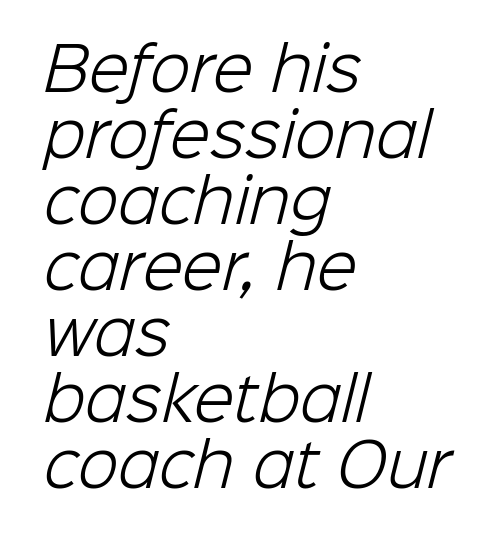
{"serif": "no", "bold": "no", "weight": "light", "width": "normal", "stroke_contrast": "low", "x_height": "medium", "monospaced": "no", "underline": "no", "align": "left", "line_spacing": "tight", "line_spacing_ratio": 1.12, "letter_spacing": "normal", "letter_spacing_em": 0.0, "glyph_px": 59}
